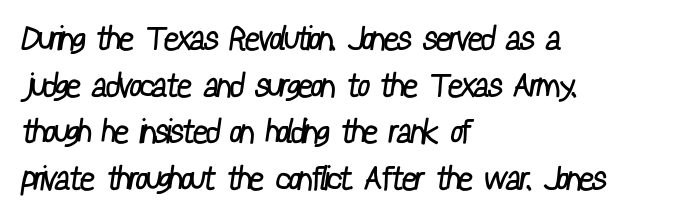
{"serif": "no", "bold": "no", "weight": "regular", "width": "condensed", "stroke_contrast": "low", "x_height": "medium", "monospaced": "no", "underline": "no", "align": "left", "line_spacing": "normal", "line_spacing_ratio": 1.41, "letter_spacing": "normal", "letter_spacing_em": 0.0, "glyph_px": 33}
